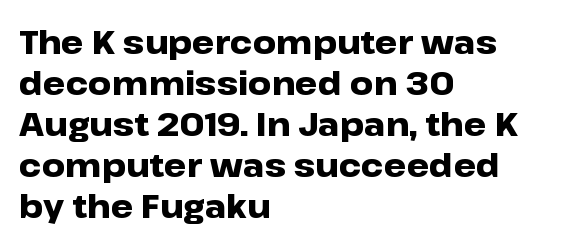
Typographic density is high because the face is bold. Here the glyphs are tracked normally, forming tight word shapes. The passage shown is typed in a proportional face where columns would drift. The line-height multiplier appears to be the usual default.
